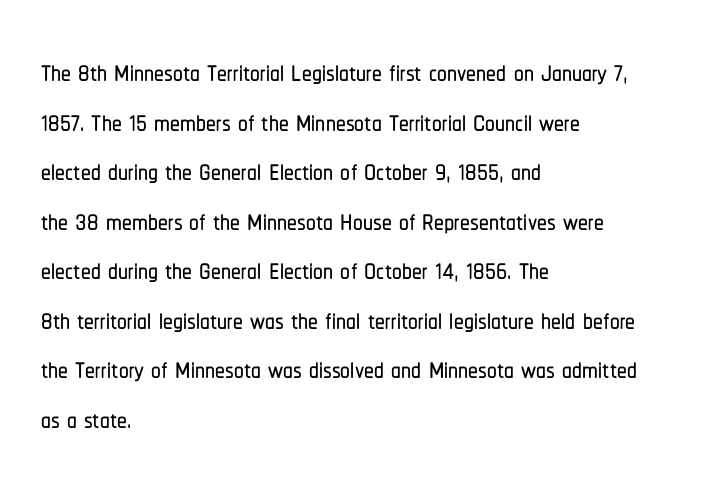
Q: Is the text italic (slanted)? A: No, it is upright.
Q: Is the typeface a serif or a sans-serif typeface? A: Sans-serif.
Q: Is the text underlined? A: No.
Q: How is the paragraph aligned? A: Left-aligned.
Q: Is the spacing between letters normal or unusually wide? A: Normal.
Q: Is the spacing between lines tight, normal or loose? A: Normal.
Q: Width (condensed, normal, or wide)? A: Condensed.
Q: Stroke contrast? A: Low.
Q: x-height? A: Medium.
Q: Monospaced? A: No.
